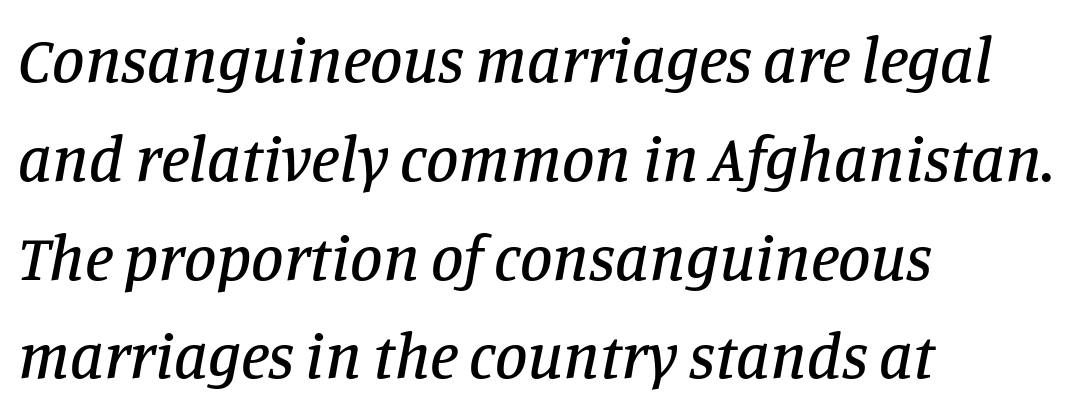
Q: Is the text italic (slanted)? A: Yes, it leans right by about 11 degrees.
Q: Is the typeface a serif or a sans-serif typeface? A: Serif.
Q: Is the text underlined? A: No.
Q: How is the paragraph aligned? A: Left-aligned.
Q: Is the spacing between letters normal or unusually wide? A: Normal.
Q: Is the spacing between lines tight, normal or loose? A: Normal.
Q: Width (condensed, normal, or wide)? A: Normal.
Q: Stroke contrast? A: Low.
Q: x-height? A: Large.
Q: Monospaced? A: No.
